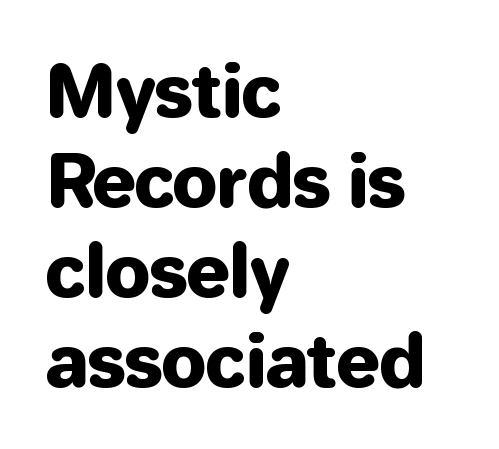
The rendering uses natural spacing where letterforms have individual widths. In terms of letterform style, serifs are entirely absent. The letters stand upright; this is a roman face. The foot of each line stays bare and open. Quick note: interline space is typical.
